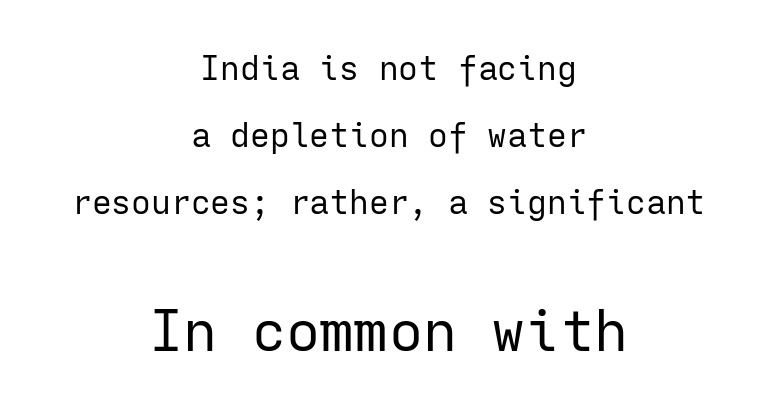
The strokes are not fattened; the text isn't bold. Spacing between characters is what you'd get straight out of the box. The zone under the glyphs is completely vacant. The paragraph shown floats in the horizontal middle. The font's upright variant was chosen for this text. Monospaced: the letters line up in strict vertical columns.
